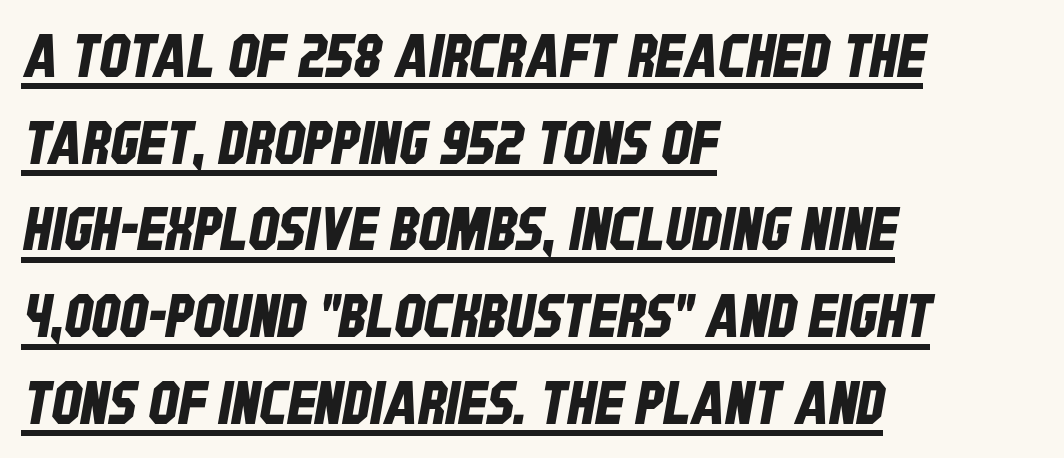
Q: Is the typeface a serif or a sans-serif typeface? A: Sans-serif.
Q: Is the text underlined? A: Yes.
Q: How is the paragraph aligned? A: Left-aligned.
Q: Is the spacing between letters normal or unusually wide? A: Normal.
Q: Is the spacing between lines tight, normal or loose? A: Normal.
Q: Width (condensed, normal, or wide)? A: Condensed.
Q: Stroke contrast? A: Low.
Q: x-height? A: Large.
Q: Monospaced? A: No.
